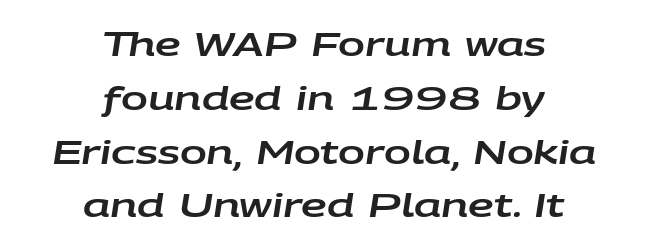
The image shows 32 px wide type, italic (leaning right); set centered, normal line spacing (1.68x), normal letter spacing, not underlined; low stroke contrast and a large x-height.
